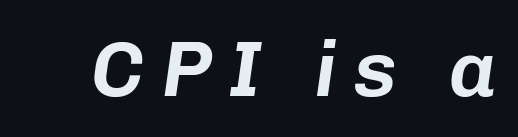
The image shows 79 px text type, italic (leaning right); set unusually wide letter spacing (+0.22 em), not underlined; low stroke contrast and a medium x-height.
